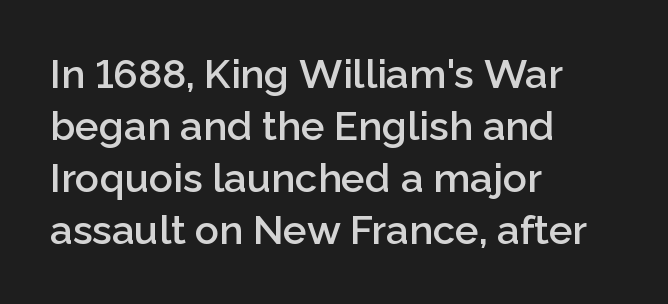
Q: Is the text bold? A: Semi-bold.
Q: Is the text italic (slanted)? A: No, it is upright.
Q: Is the typeface a serif or a sans-serif typeface? A: Sans-serif.
Q: Is the text underlined? A: No.
Q: How is the paragraph aligned? A: Left-aligned.
Q: Is the spacing between letters normal or unusually wide? A: Normal.
Q: Is the spacing between lines tight, normal or loose? A: Normal.
Q: Width (condensed, normal, or wide)? A: Normal.
Q: Stroke contrast? A: Low.
Q: x-height? A: Medium.
Q: Monospaced? A: No.
